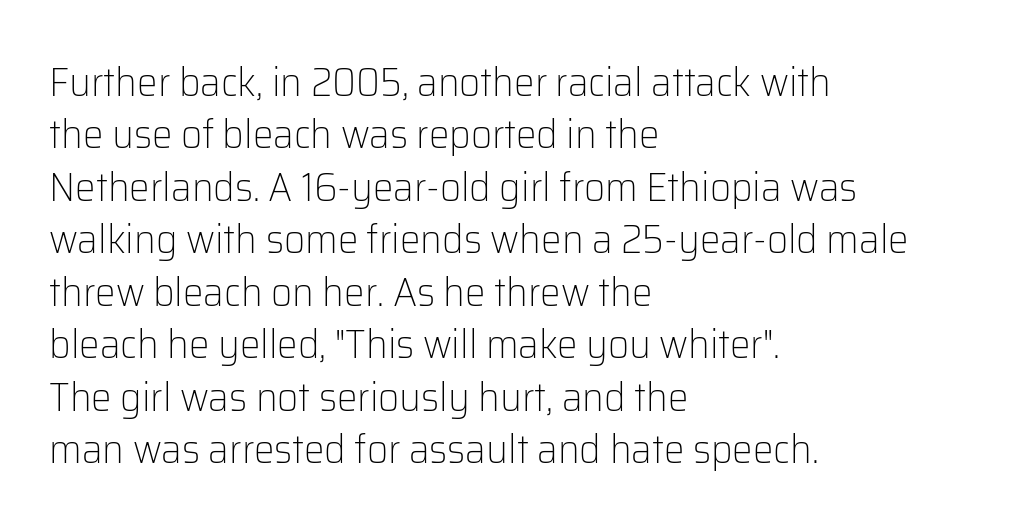
Tracking here is standard; glyphs follow each other at the usual distance. Plain, unruled lines of type. A normal amount of white space separates one row of letters from the next. If you drew a ruler down the left edge, every line would touch it.
